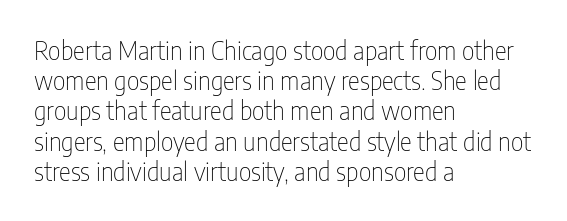
Q: Is the text bold? A: No.
Q: Is the text italic (slanted)? A: No, it is upright.
Q: Is the text underlined? A: No.
Q: How is the paragraph aligned? A: Left-aligned.
Q: Is the spacing between letters normal or unusually wide? A: Normal.
